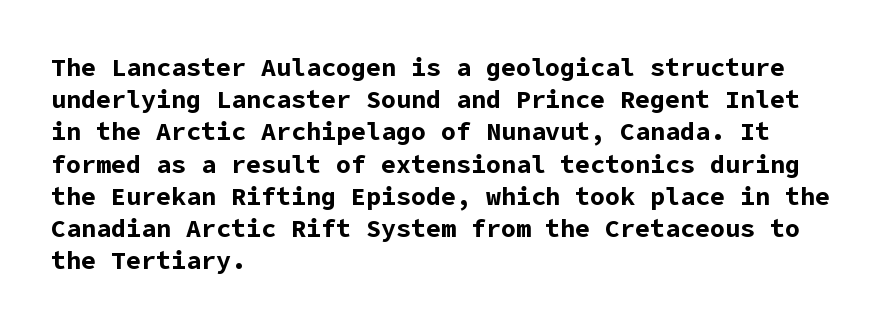
The lines sit at an ordinary, default distance from one another. Italic? Not at all — the glyphs are vertical. This rendering leaves character spacing at its baseline value. A student would call this left alignment; a typographer would say flush left, rag right.
